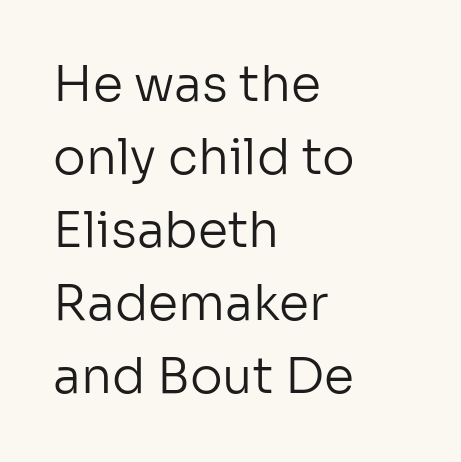
Q: Is the text bold? A: No.
Q: Is the text italic (slanted)? A: No, it is upright.
Q: Is the typeface a serif or a sans-serif typeface? A: Sans-serif.
Q: Is the text underlined? A: No.
Q: How is the paragraph aligned? A: Left-aligned.
Q: Is the spacing between letters normal or unusually wide? A: Normal.
Q: Is the spacing between lines tight, normal or loose? A: Normal.
Q: Width (condensed, normal, or wide)? A: Normal.
Q: Stroke contrast? A: Low.
Q: x-height? A: Medium.
Q: Monospaced? A: No.
